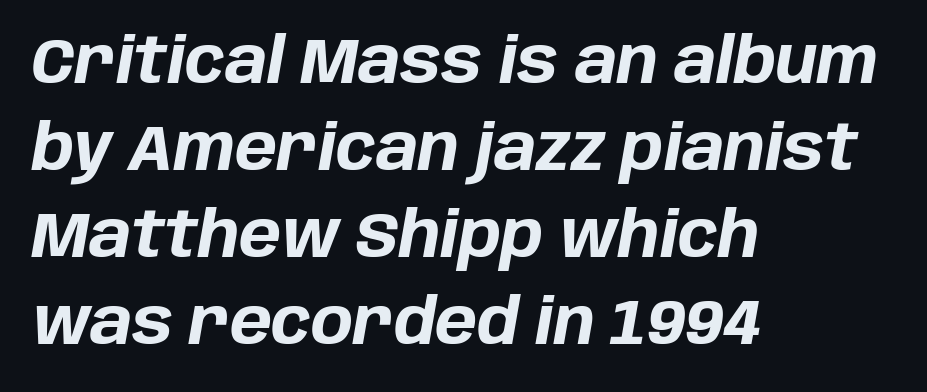
Q: Is the text bold? A: Yes.
Q: Is the text italic (slanted)? A: Yes, it leans right by about 10 degrees.
Q: Is the text underlined? A: No.
Q: How is the paragraph aligned? A: Left-aligned.
Q: Is the spacing between letters normal or unusually wide? A: Normal.
Q: Is the spacing between lines tight, normal or loose? A: Normal.
Q: Width (condensed, normal, or wide)? A: Normal.
Q: Stroke contrast? A: Low.
Q: x-height? A: Large.
Q: Monospaced? A: No.
